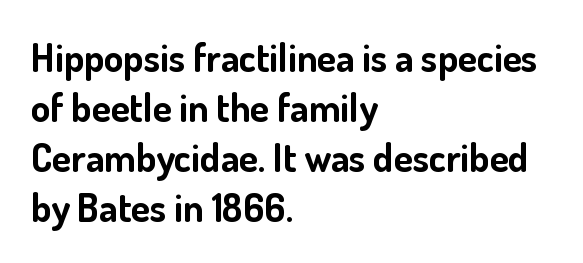
Spacing between characters is what you'd get straight out of the box. The typesetting leans heavy: a genuine bold. The face used here is proportionally spaced, like ordinary book or web type. Is this a sans? Yes — the strokes have no serifs. The rag falls on the right side of this text block.
